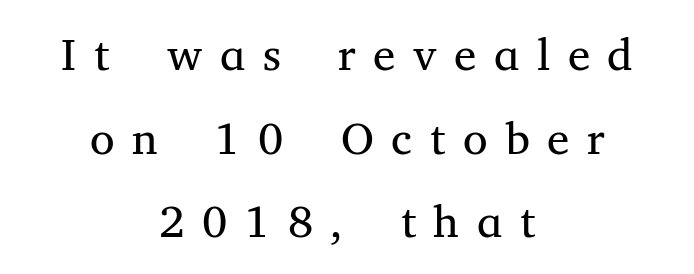
{"serif": "yes", "italic": "no", "bold": "no", "weight": "regular", "width": "normal", "stroke_contrast": "medium", "x_height": "medium", "monospaced": "no", "underline": "no", "align": "center", "line_spacing_ratio": 1.86, "letter_spacing": "wide", "letter_spacing_em": 0.39, "glyph_px": 45}
